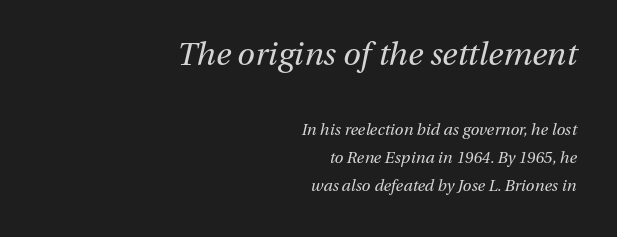
The typeface has the unassuming heft of standard copy or less. The specimen reads as italic at a glance. Look at the tracking — it's just the regular setting, nothing added. Character size in the leading block exceeds that of the trailing block. The setting favours the right margin, as signatures and pull-quotes sometimes do.
